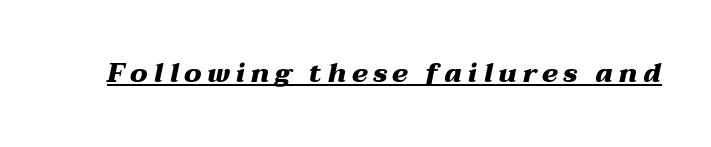
The image shows 27 px bold type, italic (leaning right); set unusually wide letter spacing (+0.2 em), underlined.
